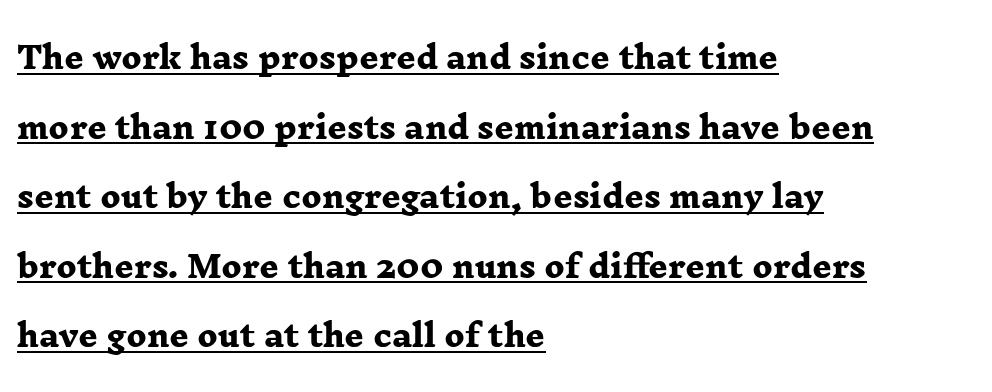
The image shows 30 px heavy, wide serif type; set left-aligned, loose line spacing (2.32x), normal letter spacing, underlined; low stroke contrast and a medium x-height.
